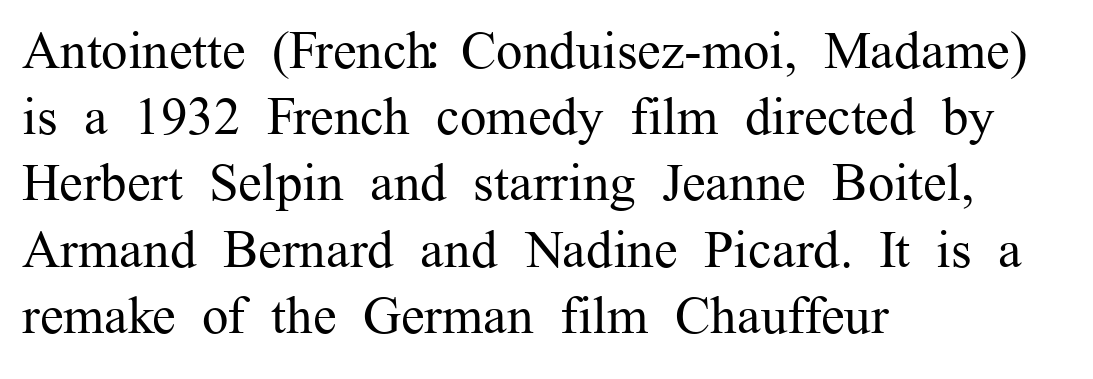
The image shows 53 px regular-weight serif type, upright; set left-aligned, normal line spacing (1.25x), normal letter spacing, not underlined; medium stroke contrast and a medium x-height.
